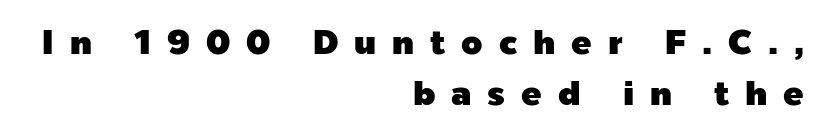
Q: Is the text italic (slanted)? A: No, it is upright.
Q: Is the typeface a serif or a sans-serif typeface? A: Sans-serif.
Q: Is the text underlined? A: No.
Q: How is the paragraph aligned? A: Right-aligned.
Q: Is the spacing between letters normal or unusually wide? A: Unusually wide.
Q: Is the spacing between lines tight, normal or loose? A: Normal.
Q: Width (condensed, normal, or wide)? A: Normal.
Q: x-height? A: Medium.
Q: Monospaced? A: No.
